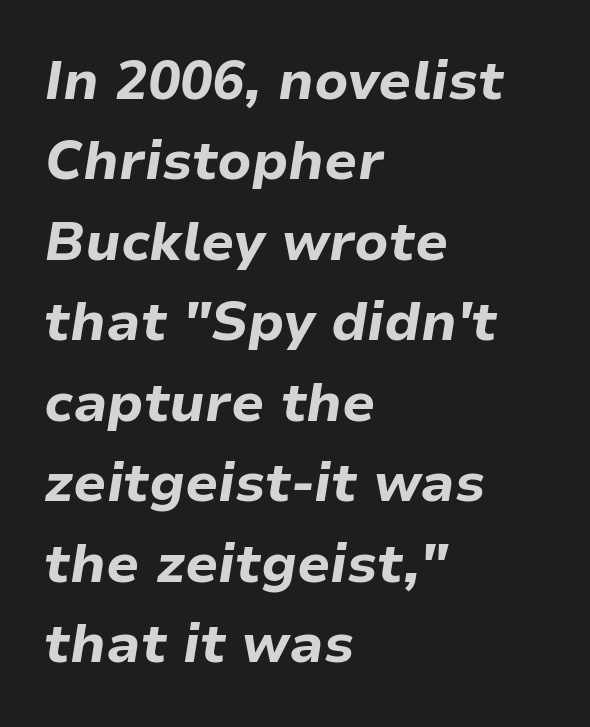
Short note: letters normally spaced. Interline gaps are of average width in this sample. Horizontal alignment here is leftward, the default for most running prose. Heft: maximum for text — a bold. Type without underlining.
